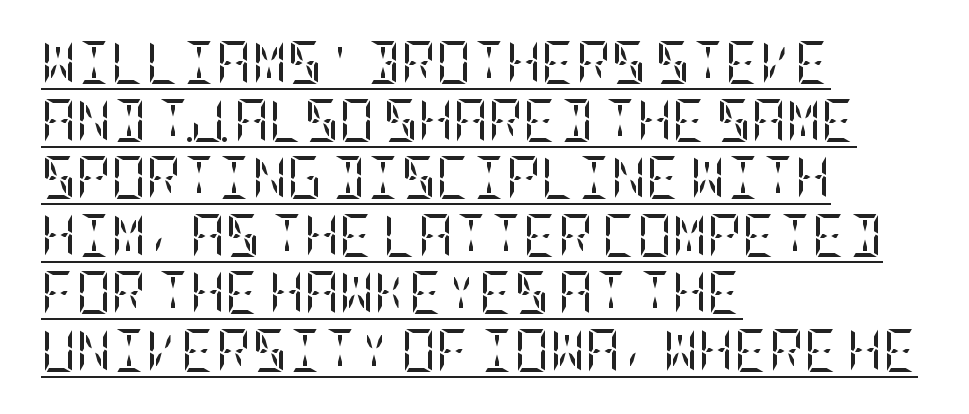
The image shows 43 px regular-weight, condensed serif type, upright; set left-aligned, normal line spacing (1.34x), normal letter spacing, underlined; low stroke contrast and a large x-height.
